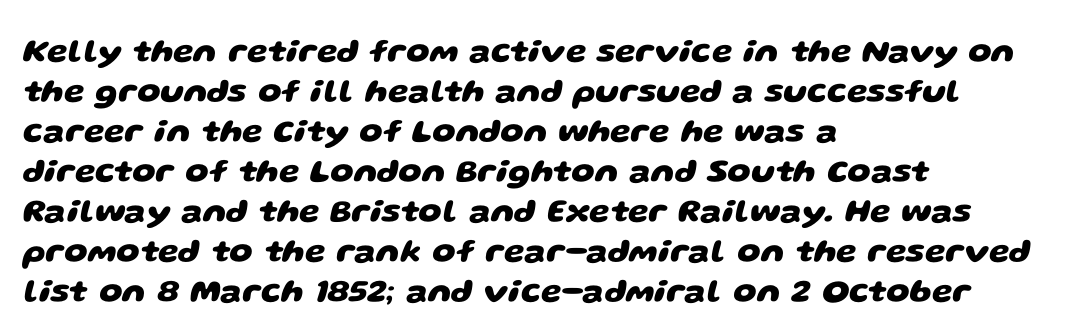
{"serif": "no", "bold": "yes", "weight": "heavy", "width": "wide", "stroke_contrast": "low", "x_height": "large", "monospaced": "no", "underline": "no", "align": "left", "line_spacing_ratio": 1.21, "letter_spacing": "normal", "letter_spacing_em": 0.0, "glyph_px": 33}
